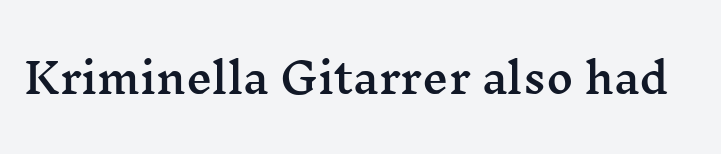
{"serif": "yes", "italic": "no", "width": "wide", "stroke_contrast": "medium", "x_height": "medium", "monospaced": "no", "underline": "no", "letter_spacing": "normal", "letter_spacing_em": 0.0, "glyph_px": 41}
